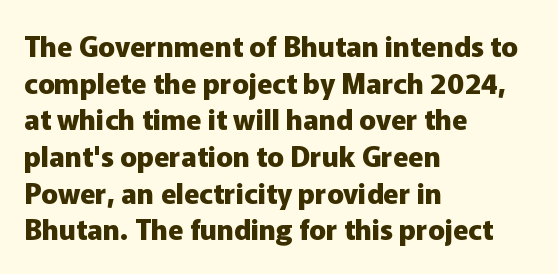
The image shows 28 px heavy sans-serif type, upright; set left-aligned, normal line spacing (1.31x), normal letter spacing, not underlined; low stroke contrast and a medium x-height.
